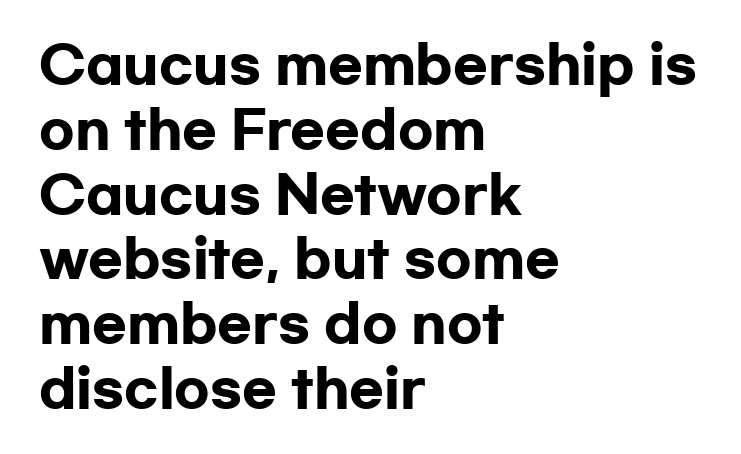
Q: Is the text bold? A: Yes.
Q: Is the text italic (slanted)? A: No, it is upright.
Q: Is the typeface a serif or a sans-serif typeface? A: Sans-serif.
Q: Is the text underlined? A: No.
Q: How is the paragraph aligned? A: Left-aligned.
Q: Is the spacing between letters normal or unusually wide? A: Normal.
Q: Is the spacing between lines tight, normal or loose? A: Normal.
Q: Width (condensed, normal, or wide)? A: Wide.
Q: Stroke contrast? A: Low.
Q: x-height? A: Medium.
Q: Monospaced? A: No.
